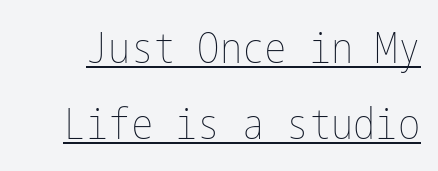
Q: Is the text bold? A: No.
Q: Is the text italic (slanted)? A: No, it is upright.
Q: Is the text underlined? A: Yes.
Q: Is the spacing between letters normal or unusually wide? A: Normal.
Q: Width (condensed, normal, or wide)? A: Condensed.
Q: Stroke contrast? A: Low.
Q: x-height? A: Medium.
